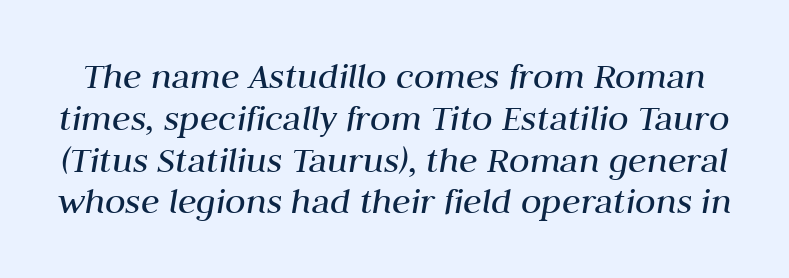
Q: Is the text bold? A: No.
Q: Is the text italic (slanted)? A: Yes, it leans right by about 10 degrees.
Q: Is the text underlined? A: No.
Q: Is the spacing between letters normal or unusually wide? A: Normal.
Q: Is the spacing between lines tight, normal or loose? A: Tight.
Q: Width (condensed, normal, or wide)? A: Normal.
Q: Stroke contrast? A: Medium.
Q: x-height? A: Medium.
Q: Monospaced? A: No.
